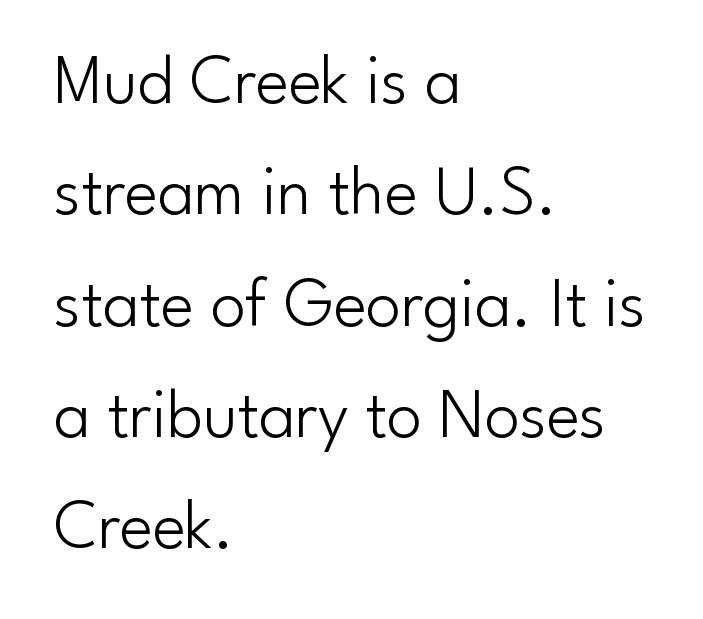
The strokes carry an ordinary text weight at most. The designer went with a sans here, leaving each stem footless. The line texture is even and compact thanks to regular tracking. The vertical gap from one line to the next is medium. This rendering features lettering with no underline.
